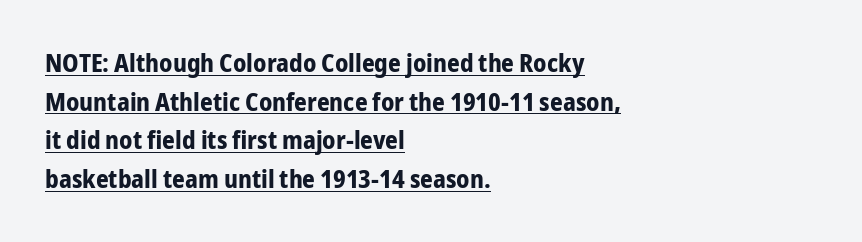
Q: Is the text bold? A: Yes.
Q: Is the text italic (slanted)? A: No, it is upright.
Q: Is the text underlined? A: Yes.
Q: How is the paragraph aligned? A: Left-aligned.
Q: Is the spacing between letters normal or unusually wide? A: Normal.
Q: Is the spacing between lines tight, normal or loose? A: Normal.
